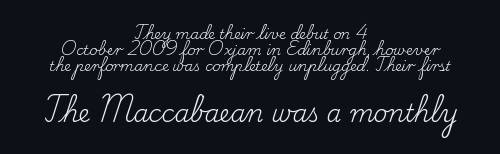
The image shows 24 px text type; set centered, tight line spacing (1.13x), normal letter spacing, not underlined; the second (bottom) block is 1.71x larger.
